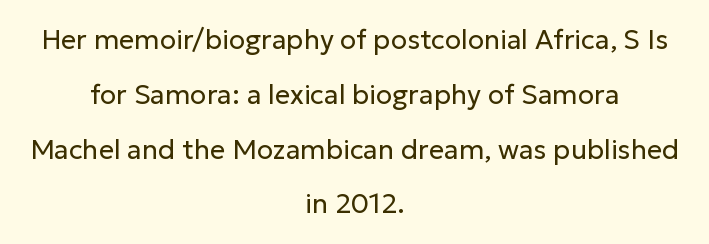
Q: Is the text bold? A: No.
Q: Is the text italic (slanted)? A: No, it is upright.
Q: Is the text underlined? A: No.
Q: How is the paragraph aligned? A: Centered.
Q: Is the spacing between letters normal or unusually wide? A: Normal.
Q: Is the spacing between lines tight, normal or loose? A: Loose.
